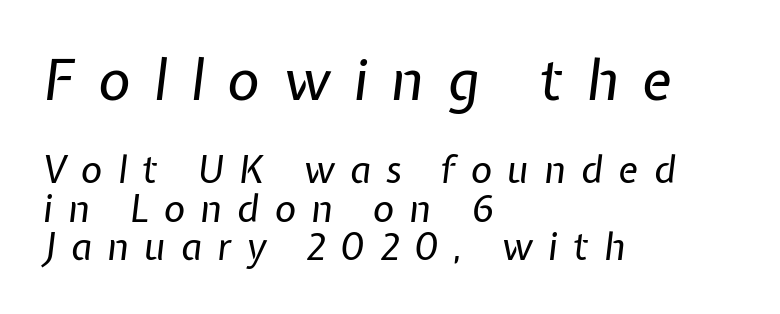
{"italic": "yes", "lean": "right", "slant_degrees": 7, "bold": "no", "weight": "regular", "width": "normal", "stroke_contrast": "low", "x_height": "medium", "monospaced": "no", "underline": "no", "align": "left", "line_spacing": "tight", "line_spacing_ratio": 1.03, "letter_spacing": "wide", "letter_spacing_em": 0.41, "larger_block": "first", "size_ratio": 1.51, "glyph_px": 56}
